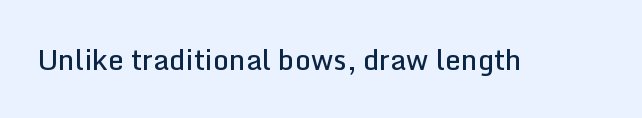
A bit beefed up — I'd call it semibold rather than bold. Look at the tracking — it's just the regular setting, nothing added. The space beneath each line is pristine and unruled. Varying glyph widths throughout — classic text-font behaviour. Typographically, this falls in the sans-serif category.
